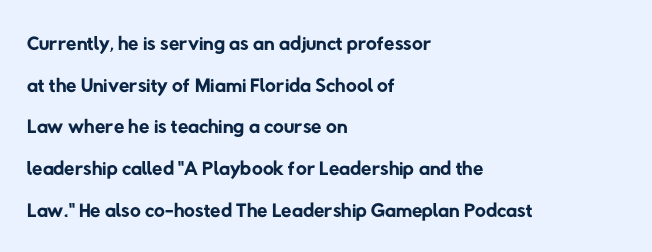
The image shows 30 px regular-weight sans-serif type; set left-aligned, normal line spacing (1.39x), normal letter spacing, not underlined; low stroke contrast and a medium x-height.
